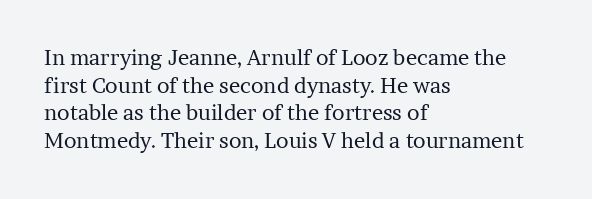
The image shows 21 px text type, upright; set left-aligned, normal line spacing (1.32x), normal letter spacing, not underlined.
